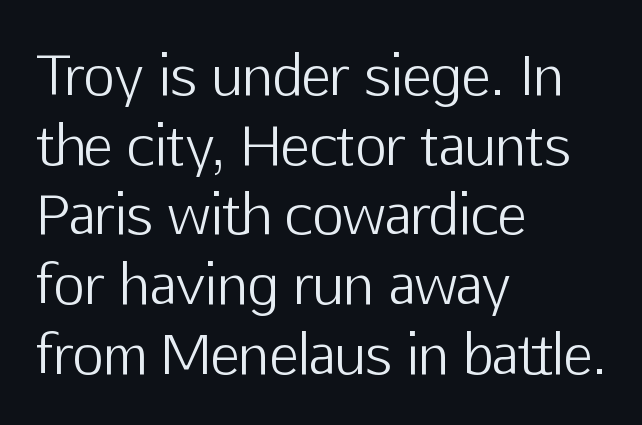
The image shows 54 px light sans-serif type, upright; set left-aligned, normal line spacing (1.29x), normal letter spacing, not underlined; low stroke contrast and a medium x-height.
